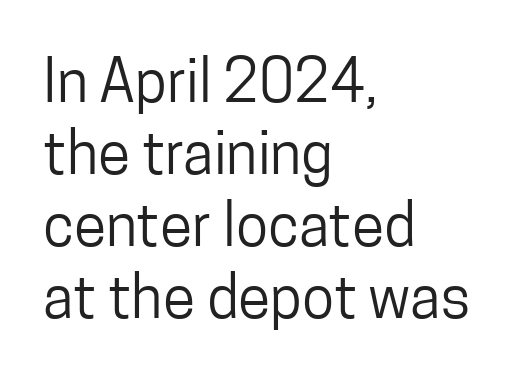
{"serif": "no", "italic": "no", "bold": "no", "weight": "regular", "width": "condensed", "stroke_contrast": "low", "x_height": "medium", "monospaced": "no", "underline": "no", "align": "left", "line_spacing_ratio": 1.22, "letter_spacing": "normal", "letter_spacing_em": 0.0, "glyph_px": 59}
